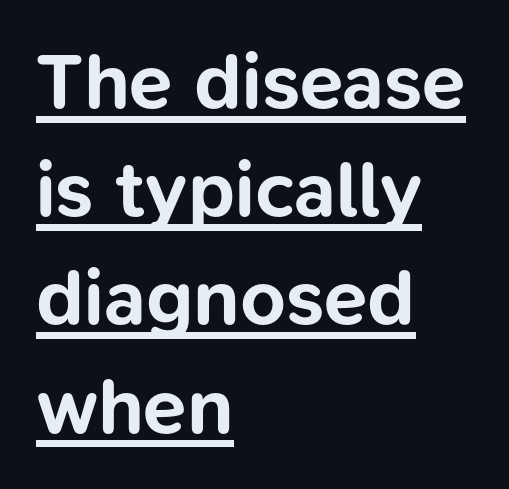
{"serif": "no", "italic": "no", "bold": "yes", "weight": "bold", "width": "normal", "stroke_contrast": "low", "x_height": "medium", "monospaced": "no", "underline": "yes", "align": "left", "line_spacing": "normal", "line_spacing_ratio": 1.37, "letter_spacing": "normal", "letter_spacing_em": 0.0, "glyph_px": 79}
